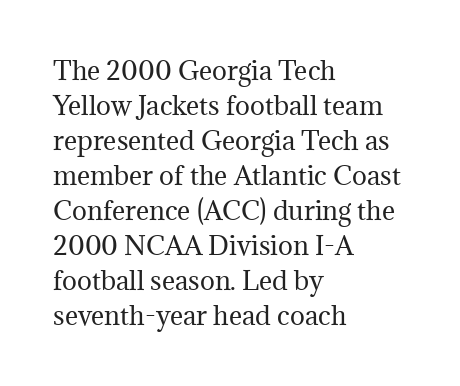
Q: Is the text bold? A: No.
Q: Is the text italic (slanted)? A: No, it is upright.
Q: Is the text underlined? A: No.
Q: How is the paragraph aligned? A: Left-aligned.
Q: Is the spacing between letters normal or unusually wide? A: Normal.
Q: Is the spacing between lines tight, normal or loose? A: Normal.
